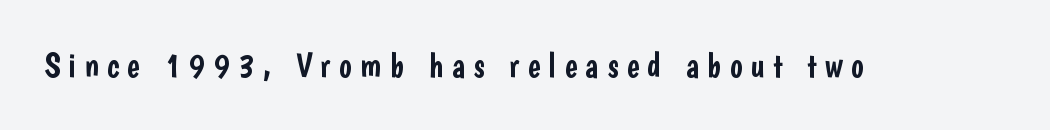
Quick note: underline off. The typeface chosen for these lines omits serifs. The passage shown has open, widely tracked lettering throughout. It's the straight-up-and-down kind of type. A typesetter would call this proportional, since set widths differ per character.
